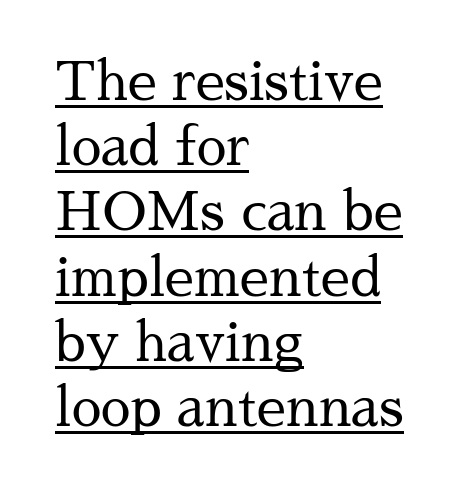
Think standard paragraph weight, or any step lighter than that. The letters advance in unequal steps, a hallmark of proportional type. Typographically, this falls in the serif category. Nope, not italic — everything's standing straight. There is no visible air inserted between adjacent glyphs.
